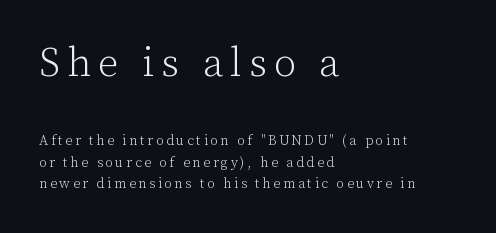
{"serif": "yes", "italic": "no", "bold": "no", "weight": "light", "width": "normal", "stroke_contrast": "low", "x_height": "medium", "monospaced": "no", "underline": "no", "align": "left", "line_spacing": "normal", "line_spacing_ratio": 1.53, "larger_block": "first", "size_ratio": 2.86, "glyph_px": 40}
